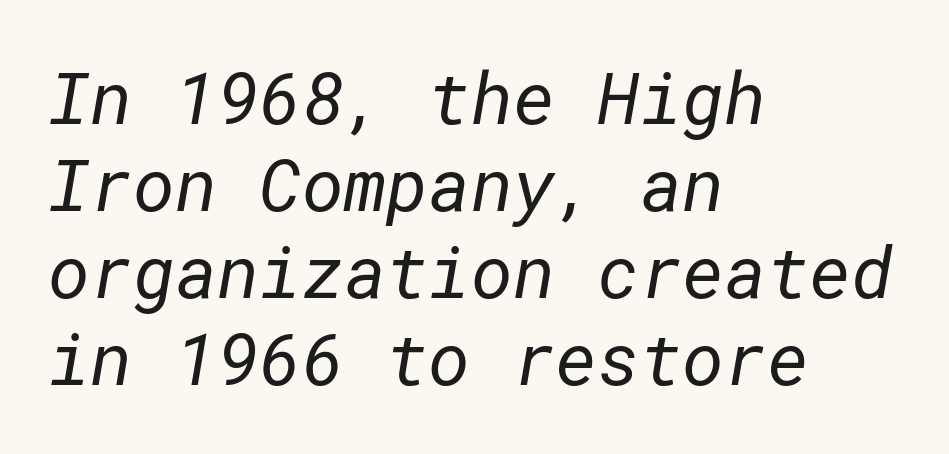
Q: Is the text bold? A: No.
Q: Is the typeface a serif or a sans-serif typeface? A: Sans-serif.
Q: Is the text underlined? A: No.
Q: How is the paragraph aligned? A: Left-aligned.
Q: Is the spacing between letters normal or unusually wide? A: Normal.
Q: Width (condensed, normal, or wide)? A: Normal.
Q: Stroke contrast? A: Low.
Q: x-height? A: Medium.
